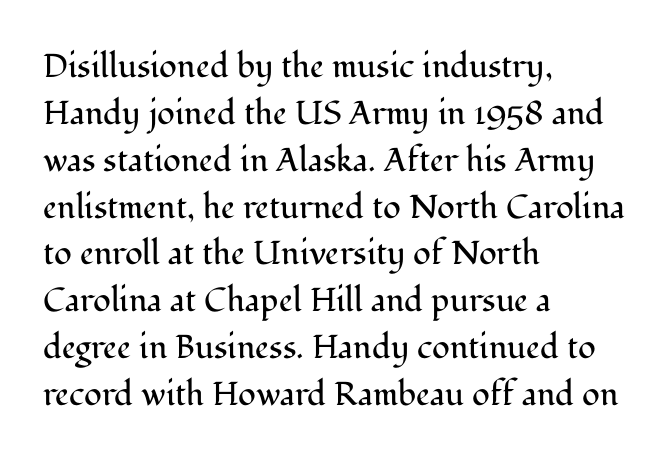
Horizontally, the lines are justified to the leading edge only. Note: serifs present on the glyphs. The face looks like a standard text weight, possibly lighter. Check the space under the baseline: it is left empty. The passage shown has conventional tracking throughout. Each letter keeps its own natural width here, so spacing adapts to shape.
